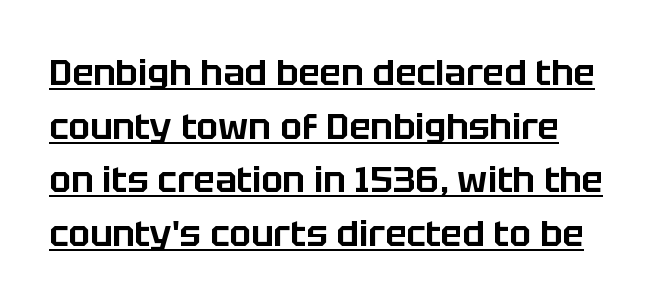
{"serif": "no", "italic": "no", "width": "normal", "stroke_contrast": "low", "x_height": "large", "monospaced": "no", "underline": "yes", "line_spacing": "normal", "line_spacing_ratio": 1.49, "letter_spacing": "normal", "letter_spacing_em": 0.0, "glyph_px": 36}
